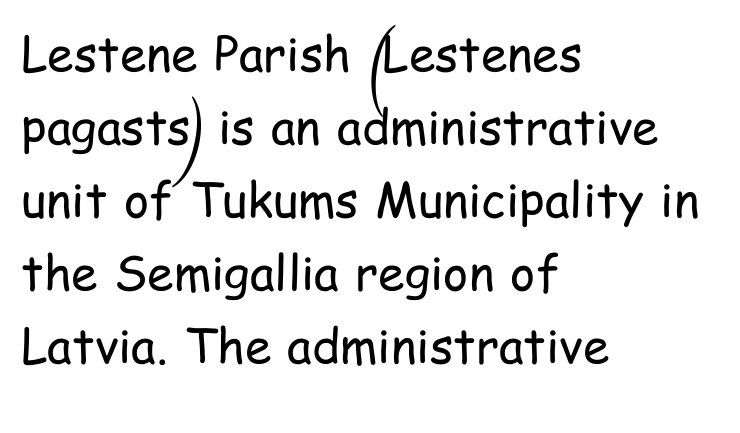
{"serif": "no", "italic": "no", "bold": "no", "weight": "regular", "width": "condensed", "stroke_contrast": "low", "x_height": "medium", "monospaced": "no", "underline": "no", "align": "left", "line_spacing": "normal", "line_spacing_ratio": 1.52, "letter_spacing": "normal", "letter_spacing_em": 0.0, "glyph_px": 48}
